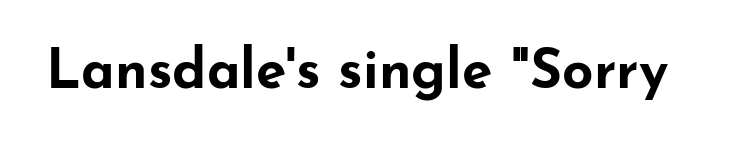
Heavy-handed strokes throughout: this text is bold. Vertical strokes here are truly vertical. The gaps between neighbouring characters are ordinary and unremarkable. Check the space under the baseline: it is left empty.
